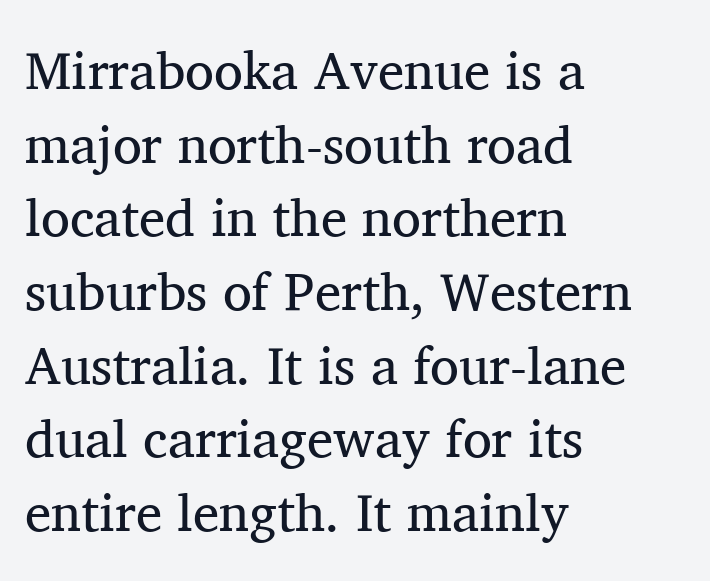
Q: Is the text bold? A: No.
Q: Is the text italic (slanted)? A: No, it is upright.
Q: Is the typeface a serif or a sans-serif typeface? A: Serif.
Q: Is the text underlined? A: No.
Q: How is the paragraph aligned? A: Left-aligned.
Q: Is the spacing between letters normal or unusually wide? A: Normal.
Q: Is the spacing between lines tight, normal or loose? A: Normal.
Q: Width (condensed, normal, or wide)? A: Normal.
Q: Stroke contrast? A: Medium.
Q: x-height? A: Medium.
Q: Monospaced? A: No.
